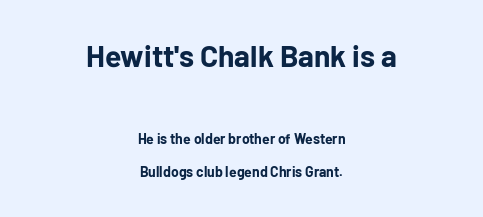
{"serif": "no", "italic": "no", "bold": "yes", "weight": "bold", "width": "normal", "stroke_contrast": "low", "x_height": "medium", "monospaced": "no", "underline": "no", "align": "center", "line_spacing": "loose", "line_spacing_ratio": 2.31, "letter_spacing": "normal", "letter_spacing_em": 0.0, "larger_block": "first", "size_ratio": 2.14, "glyph_px": 30}
